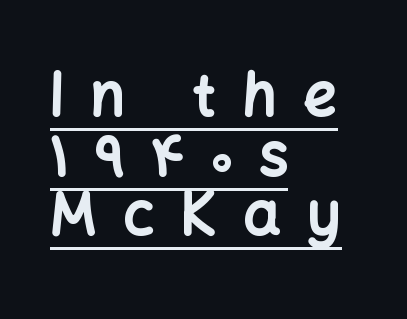
Q: Is the text bold? A: Yes.
Q: Is the text italic (slanted)? A: No, it is upright.
Q: Is the typeface a serif or a sans-serif typeface? A: Sans-serif.
Q: Is the text underlined? A: Yes.
Q: How is the paragraph aligned? A: Left-aligned.
Q: Is the spacing between letters normal or unusually wide? A: Unusually wide.
Q: Is the spacing between lines tight, normal or loose? A: Tight.
Q: Width (condensed, normal, or wide)? A: Normal.
Q: Stroke contrast? A: Low.
Q: x-height? A: Medium.
Q: Monospaced? A: No.
